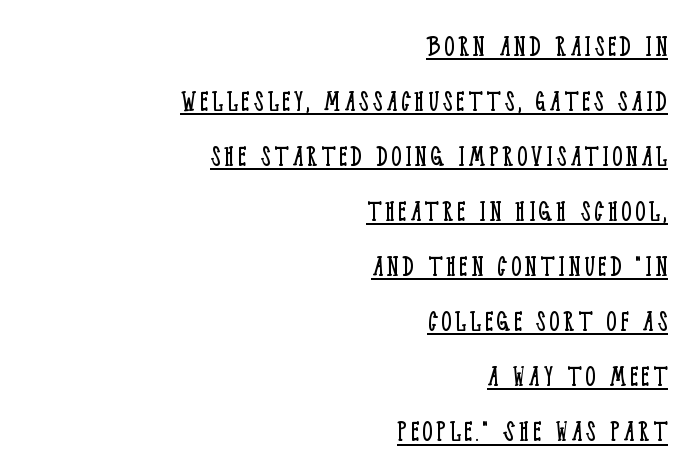
{"serif": "yes", "italic": "no", "bold": "no", "weight": "light", "width": "condensed", "stroke_contrast": "low", "x_height": "large", "monospaced": "no", "underline": "yes", "align": "right", "line_spacing_ratio": 1.72, "glyph_px": 32}
